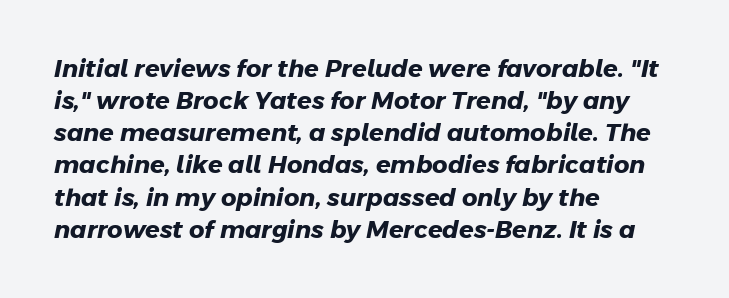
The image shows 24 px bold type; set left-aligned, normal line spacing (1.34x), normal letter spacing, not underlined.
